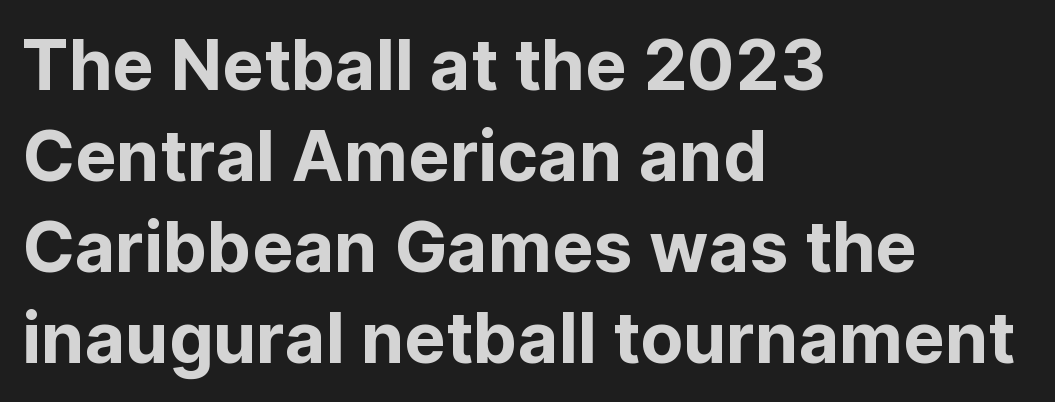
The image shows 70 px sans-serif type, upright; set left-aligned, normal line spacing (1.3x), normal letter spacing, not underlined; low stroke contrast and a medium x-height.
